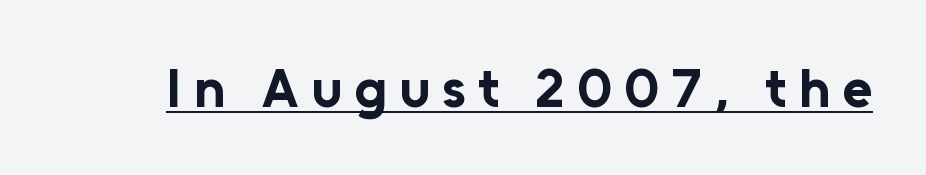
The image shows 55 px bold sans-serif type, upright; set unusually wide letter spacing (+0.22 em), underlined; low stroke contrast and a medium x-height.
